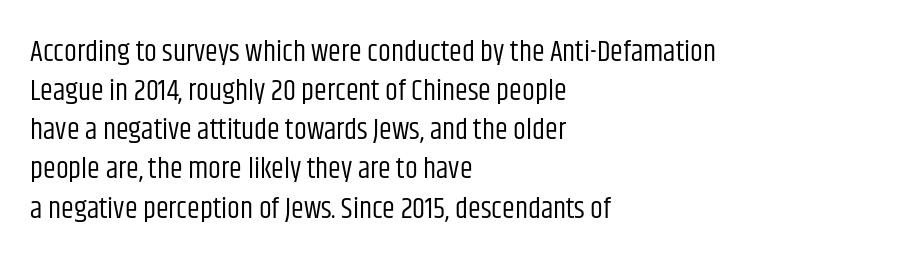
{"serif": "no", "italic": "no", "bold": "no", "weight": "regular", "width": "condensed", "stroke_contrast": "low", "x_height": "large", "monospaced": "no", "underline": "no", "align": "left", "line_spacing": "normal", "line_spacing_ratio": 1.35, "letter_spacing": "normal", "letter_spacing_em": 0.0, "glyph_px": 29}
